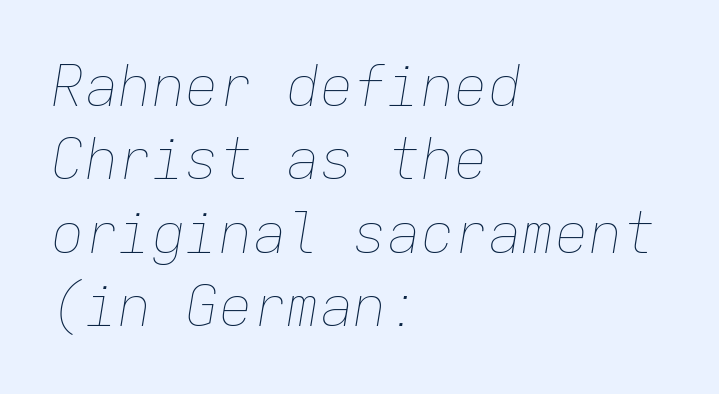
The image shows 56 px thin type, italic (leaning right), monospaced; set left-aligned, normal line spacing (1.31x), normal letter spacing, not underlined; low stroke contrast and a medium x-height.
